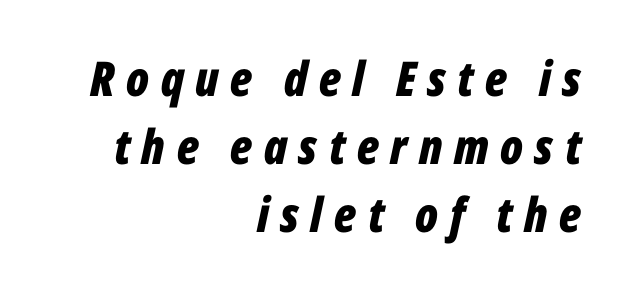
Q: Is the text bold? A: Yes.
Q: Is the text italic (slanted)? A: Yes, it leans right by about 12 degrees.
Q: Is the text underlined? A: No.
Q: How is the paragraph aligned? A: Right-aligned.
Q: Is the spacing between letters normal or unusually wide? A: Unusually wide.
Q: Is the spacing between lines tight, normal or loose? A: Normal.
Q: Width (condensed, normal, or wide)? A: Condensed.
Q: Stroke contrast? A: Low.
Q: x-height? A: Medium.
Q: Monospaced? A: No.
